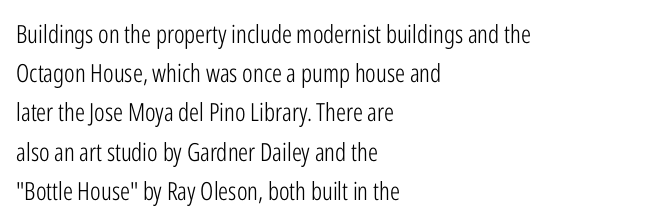
The image shows 25 px text type, upright; set left-aligned, normal line spacing (1.57x), normal letter spacing, not underlined.
